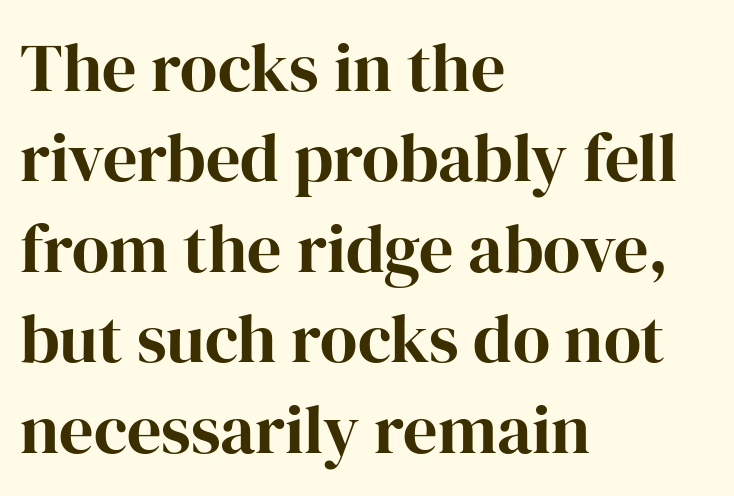
Descenders are the only things crossing below the line. A classic flush-left, rag-right setting is used for this passage. Characters remain perfectly vertical along every line. Serif or sans? Serif — the stroke terminals have little feet. The letters sit at their default tracking, neither squeezed nor spread.
